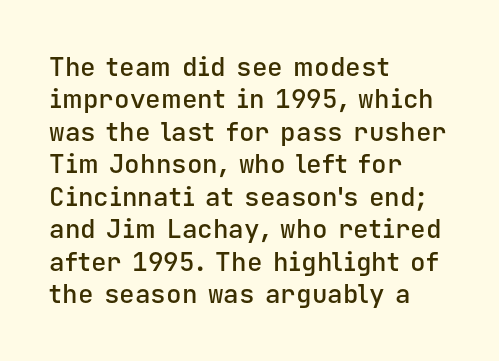
The image shows 26 px text type, upright; set left-aligned, normal line spacing (1.25x), normal letter spacing, not underlined.
